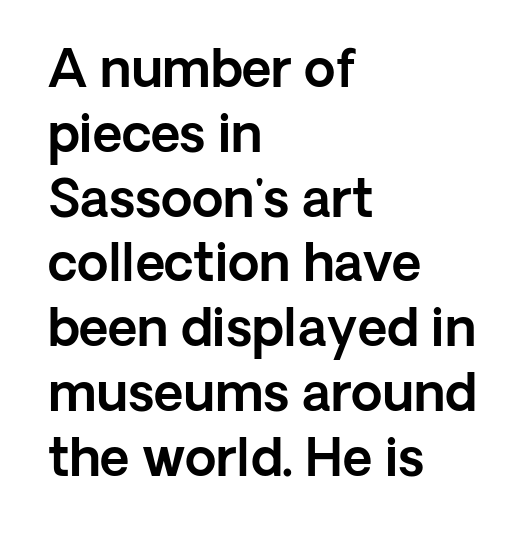
Q: Is the text italic (slanted)? A: No, it is upright.
Q: Is the typeface a serif or a sans-serif typeface? A: Sans-serif.
Q: Is the text underlined? A: No.
Q: How is the paragraph aligned? A: Left-aligned.
Q: Is the spacing between letters normal or unusually wide? A: Normal.
Q: Is the spacing between lines tight, normal or loose? A: Normal.
Q: Width (condensed, normal, or wide)? A: Normal.
Q: x-height? A: Medium.
Q: Monospaced? A: No.
